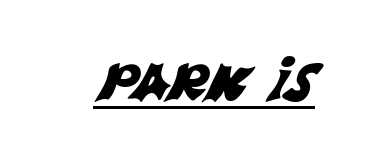
{"serif": "no", "width": "normal", "stroke_contrast": "medium", "x_height": "large", "monospaced": "no", "underline": "yes", "letter_spacing": "normal", "letter_spacing_em": 0.0, "glyph_px": 52}
